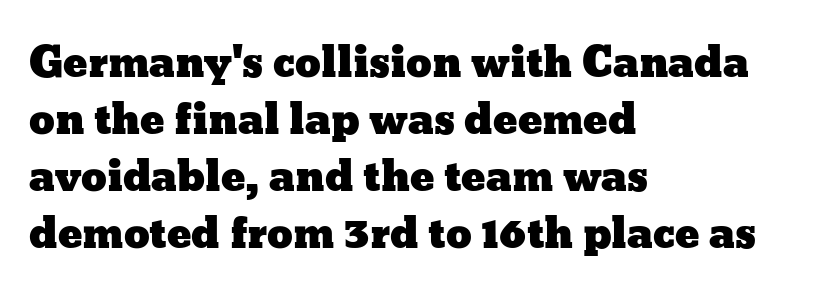
The image shows 41 px wide type, upright; set left-aligned, normal line spacing (1.39x), normal letter spacing, not underlined; low stroke contrast and a medium x-height.
